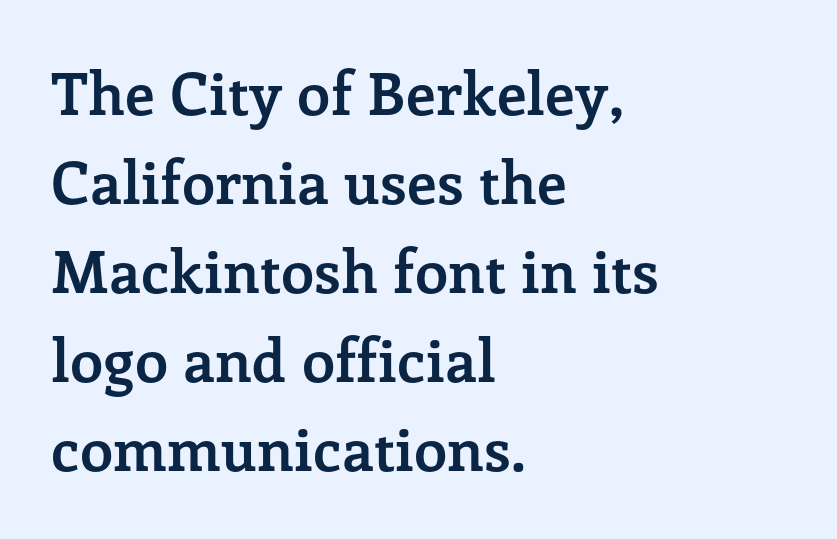
Q: Is the text bold? A: Yes.
Q: Is the text italic (slanted)? A: No, it is upright.
Q: Is the typeface a serif or a sans-serif typeface? A: Serif.
Q: Is the text underlined? A: No.
Q: How is the paragraph aligned? A: Left-aligned.
Q: Is the spacing between letters normal or unusually wide? A: Normal.
Q: Is the spacing between lines tight, normal or loose? A: Normal.
Q: Width (condensed, normal, or wide)? A: Normal.
Q: Stroke contrast? A: Low.
Q: x-height? A: Medium.
Q: Monospaced? A: No.
